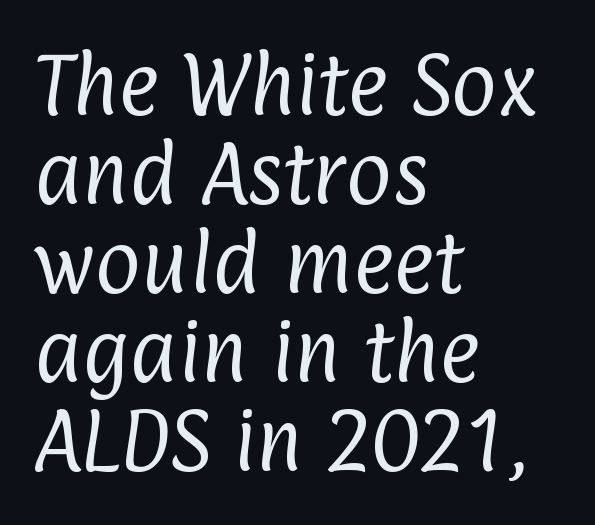
Q: Is the text bold? A: No.
Q: Is the typeface a serif or a sans-serif typeface? A: Sans-serif.
Q: Is the text underlined? A: No.
Q: How is the paragraph aligned? A: Left-aligned.
Q: Is the spacing between letters normal or unusually wide? A: Normal.
Q: Is the spacing between lines tight, normal or loose? A: Normal.
Q: Width (condensed, normal, or wide)? A: Condensed.
Q: Stroke contrast? A: Low.
Q: x-height? A: Medium.
Q: Monospaced? A: No.
